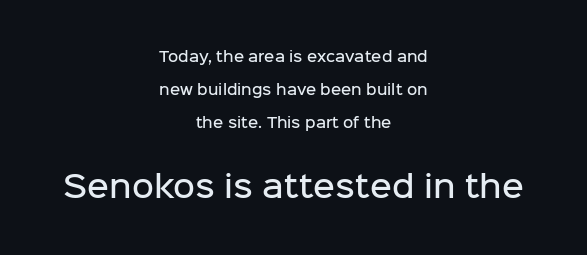
The image shows 30 px semibold sans-serif type, upright; set centered, loose line spacing (2.36x), normal letter spacing, not underlined; the second (bottom) block is 2.14x larger; low stroke contrast and a medium x-height.
